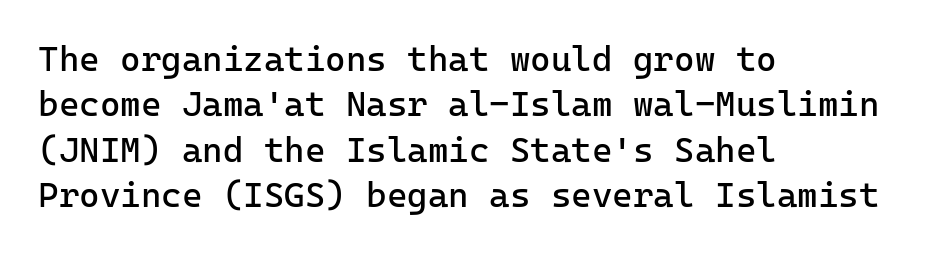
Q: Is the text bold? A: No.
Q: Is the text italic (slanted)? A: No, it is upright.
Q: Is the typeface a serif or a sans-serif typeface? A: Sans-serif.
Q: Is the text underlined? A: No.
Q: How is the paragraph aligned? A: Left-aligned.
Q: Is the spacing between letters normal or unusually wide? A: Normal.
Q: Is the spacing between lines tight, normal or loose? A: Normal.
Q: Width (condensed, normal, or wide)? A: Normal.
Q: Stroke contrast? A: Low.
Q: x-height? A: Medium.
Q: Monospaced? A: Yes.
